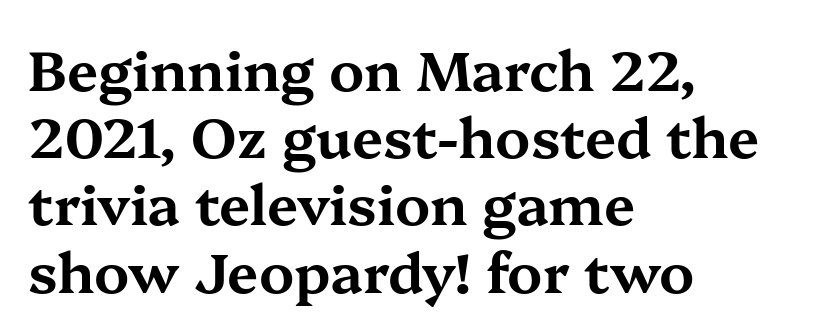
{"serif": "yes", "italic": "no", "width": "wide", "stroke_contrast": "medium", "x_height": "medium", "monospaced": "no", "underline": "no", "align": "left", "line_spacing_ratio": 1.2, "letter_spacing": "normal", "letter_spacing_em": 0.0, "glyph_px": 56}
